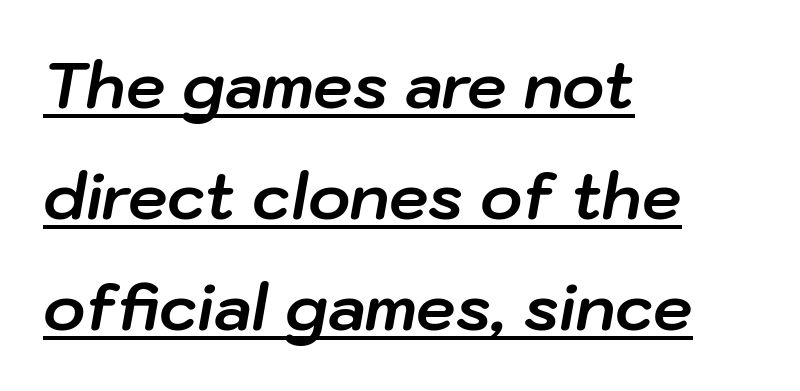
Q: Is the text bold? A: Yes.
Q: Is the text italic (slanted)? A: Yes, it leans right by about 10 degrees.
Q: Is the text underlined? A: Yes.
Q: How is the paragraph aligned? A: Left-aligned.
Q: Is the spacing between letters normal or unusually wide? A: Normal.
Q: Width (condensed, normal, or wide)? A: Normal.
Q: Stroke contrast? A: Low.
Q: x-height? A: Medium.
Q: Monospaced? A: No.
